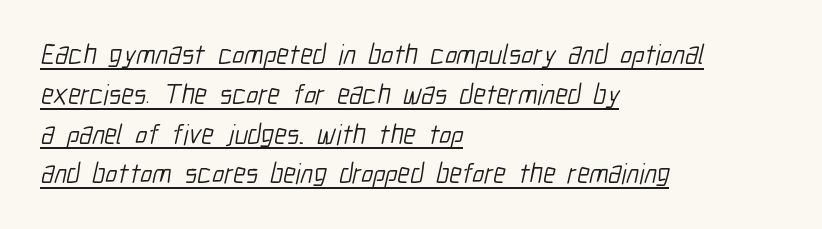
{"serif": "no", "bold": "no", "weight": "light", "width": "condensed", "stroke_contrast": "low", "x_height": "medium", "monospaced": "no", "underline": "yes", "align": "left", "line_spacing": "normal", "line_spacing_ratio": 1.42, "letter_spacing": "normal", "letter_spacing_em": 0.0, "glyph_px": 28}
